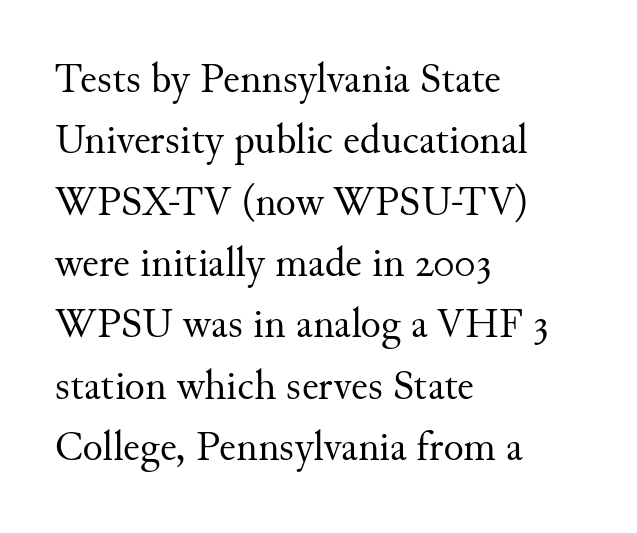
Q: Is the text bold? A: No.
Q: Is the text italic (slanted)? A: No, it is upright.
Q: Is the typeface a serif or a sans-serif typeface? A: Serif.
Q: Is the text underlined? A: No.
Q: How is the paragraph aligned? A: Left-aligned.
Q: Is the spacing between letters normal or unusually wide? A: Normal.
Q: Is the spacing between lines tight, normal or loose? A: Normal.
Q: Width (condensed, normal, or wide)? A: Normal.
Q: Stroke contrast? A: Medium.
Q: x-height? A: Small.
Q: Monospaced? A: No.
